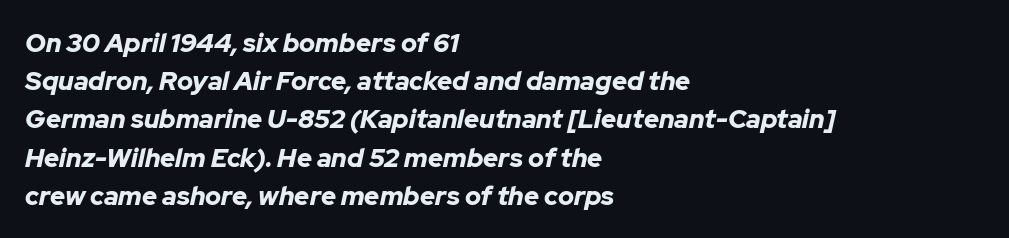
The image shows 26 px bold type, italic (leaning right); set left-aligned, normal line spacing (1.47x), normal letter spacing, not underlined.
